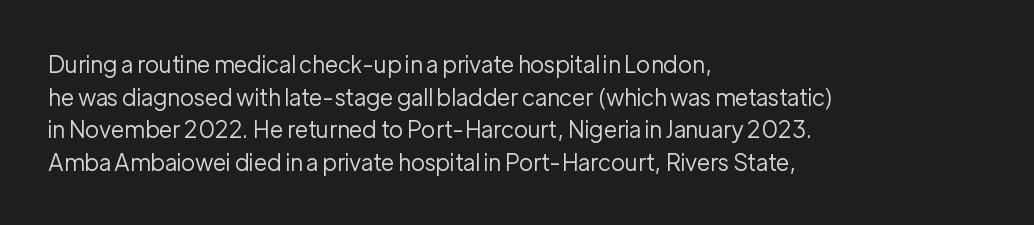
Characters follow at the spacing the type designer built in. The letterforms sit at book weight or below. Rendered with straight, roman letterforms. The rows are spaced the way most documents space them. The strip under each line holds only bare page.
